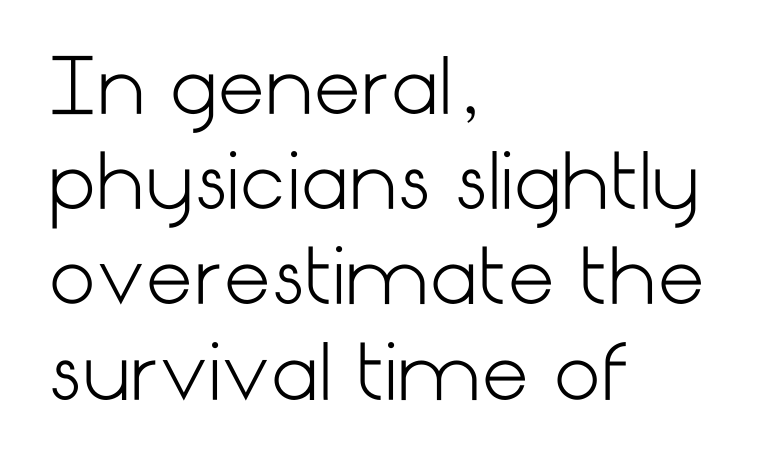
Only glyphs here, with clear space below each row. In terms of leading, this rendering sits right in the middle. No italicization has been applied; the sample stays upright. Each line starts at the same left margin while the right side varies. Is the stroke heavy? The answer is a plain regular-or-lighter.
